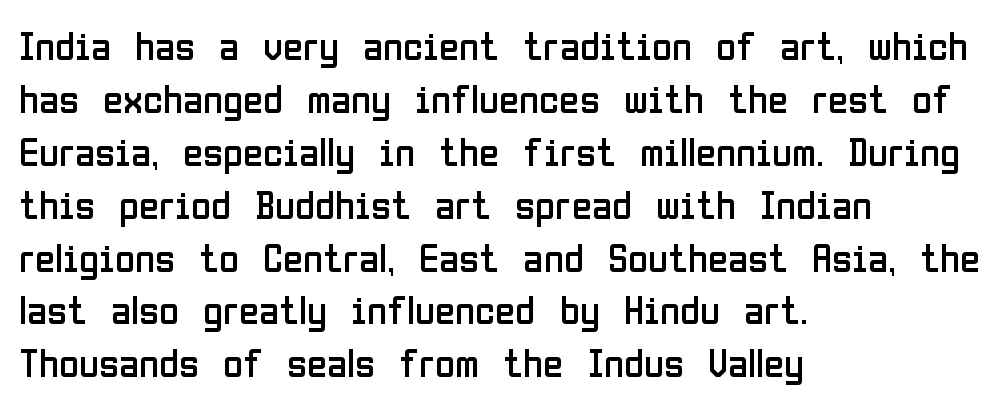
The lines are quadded left. A typesetter would mark this as roman, not italic. Here the designer chose a conventional face with non-uniform glyph widths. No extra tracking has been applied to these lines. The typeface has the unassuming heft of standard copy or less. The type family on display is of the sans-serif kind.
